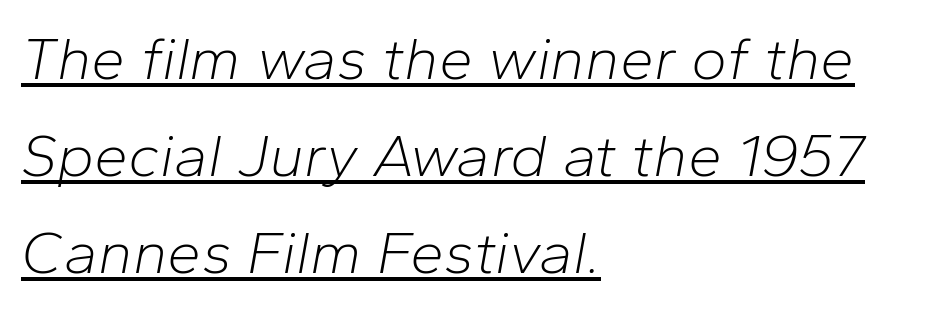
Weight class: somewhere from thin through regular. Underline: present. These lines are rendered in a variable-pitch font. Caption: standard tracking, unaltered.
